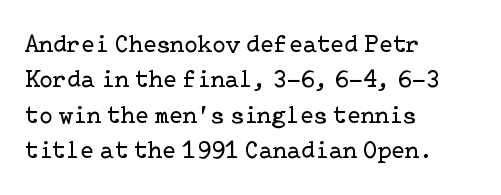
{"italic": "no", "bold": "no", "underline": "no", "align": "left", "line_spacing": "normal", "line_spacing_ratio": 1.42, "letter_spacing": "normal", "letter_spacing_em": 0.0, "glyph_px": 25}
